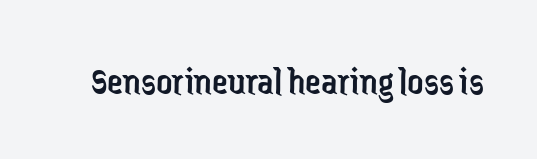
Stroke mass is kept to a normal reading level or below. Each letter keeps its own natural width here, so spacing adapts to shape. Honestly, there is no underline to notice here at all. The specimen reads as upright at a glance.
